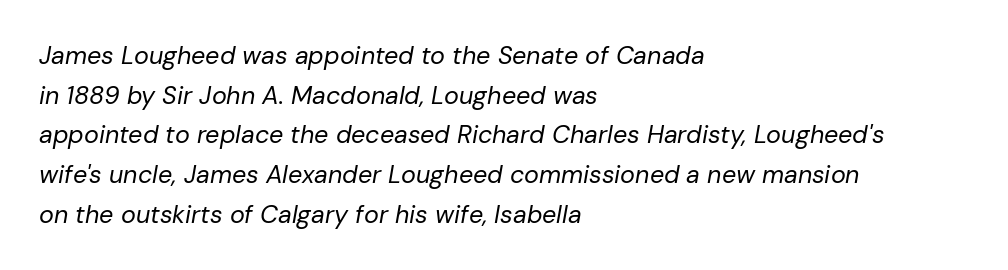
Does the leading feel generous? No, just average. Default kerning and tracking; the words read as compact shapes. Every character sits at an angle, as italics do. Weight: in the light-to-regular range. Reading down the block, your eye returns to a fixed left position each line. The area under the type is left untouched.
